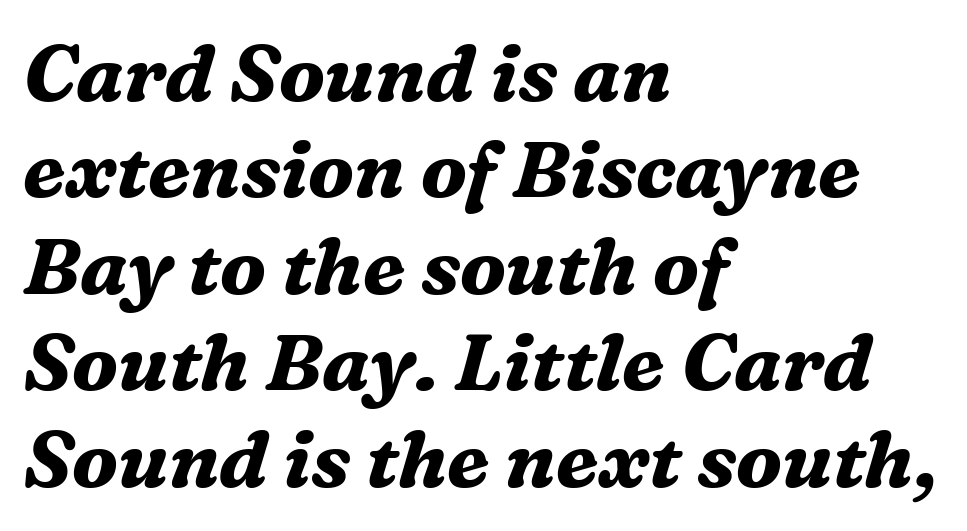
Q: Is the text bold? A: Yes.
Q: Is the text italic (slanted)? A: Yes, it leans right by about 16 degrees.
Q: Is the typeface a serif or a sans-serif typeface? A: Serif.
Q: Is the text underlined? A: No.
Q: How is the paragraph aligned? A: Left-aligned.
Q: Is the spacing between letters normal or unusually wide? A: Normal.
Q: Width (condensed, normal, or wide)? A: Normal.
Q: Stroke contrast? A: Medium.
Q: x-height? A: Medium.
Q: Monospaced? A: No.
